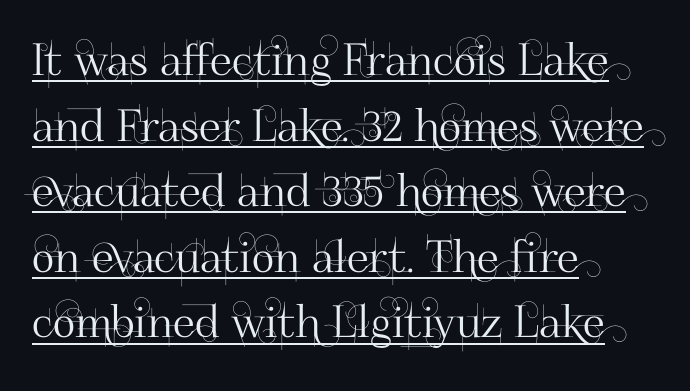
Q: Is the text italic (slanted)? A: No, it is upright.
Q: Is the typeface a serif or a sans-serif typeface? A: Sans-serif.
Q: Is the text underlined? A: Yes.
Q: How is the paragraph aligned? A: Left-aligned.
Q: Is the spacing between letters normal or unusually wide? A: Normal.
Q: Is the spacing between lines tight, normal or loose? A: Normal.
Q: Width (condensed, normal, or wide)? A: Normal.
Q: Stroke contrast? A: High.
Q: x-height? A: Small.
Q: Monospaced? A: No.
